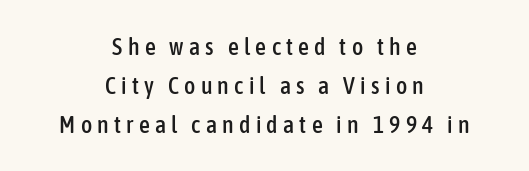
{"italic": "no", "underline": "no", "align": "center", "line_spacing": "normal", "line_spacing_ratio": 1.62, "letter_spacing": "wide", "letter_spacing_em": 0.22, "glyph_px": 24}
